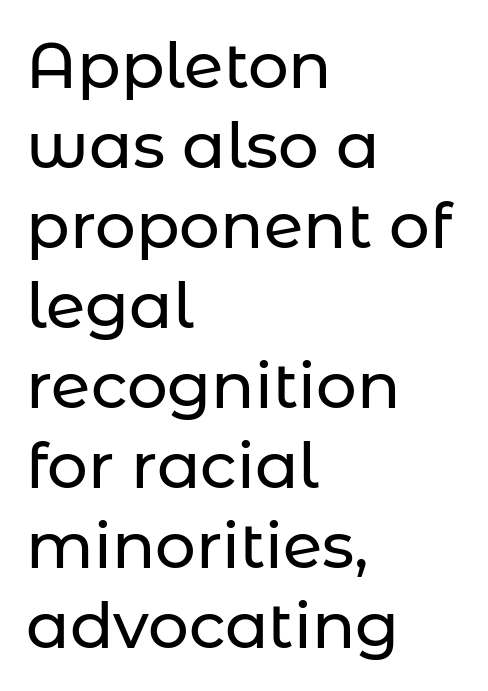
The image shows 64 px sans-serif type, upright; set left-aligned, normal line spacing (1.25x), normal letter spacing, not underlined; low stroke contrast and a medium x-height.
